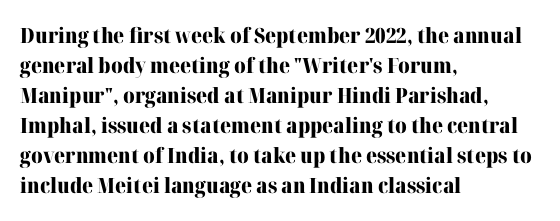
{"italic": "no", "bold": "yes", "underline": "no", "align": "left", "line_spacing": "normal", "line_spacing_ratio": 1.43, "letter_spacing": "normal", "letter_spacing_em": 0.0, "glyph_px": 21}
